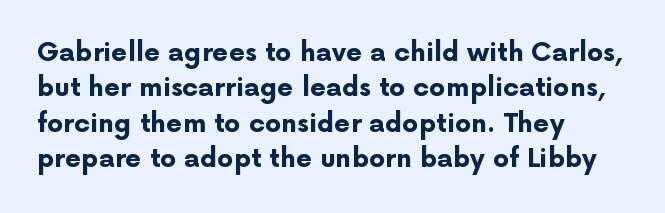
The image shows 26 px bold type, upright; set left-aligned, normal line spacing (1.36x), normal letter spacing, not underlined.
